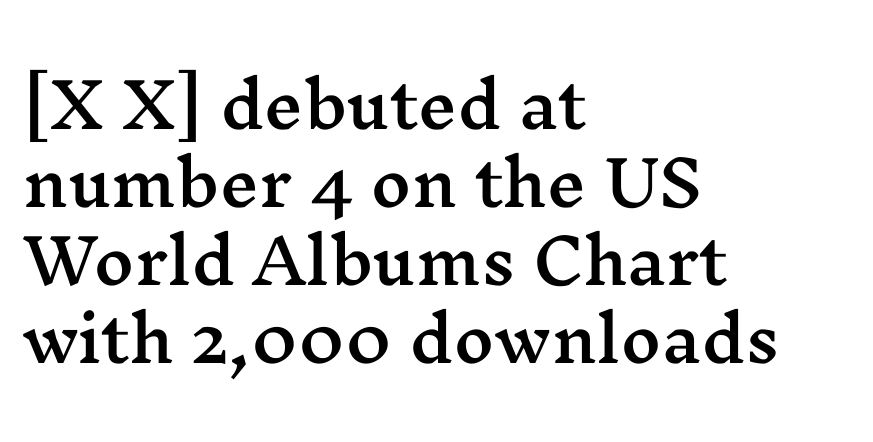
The image shows 62 px wide serif type, upright; set left-aligned, normal line spacing (1.26x), normal letter spacing, not underlined; medium stroke contrast and a medium x-height.
